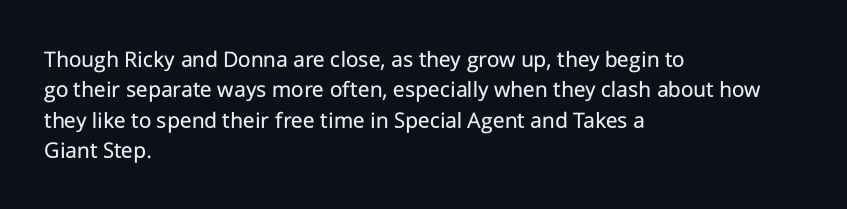
{"italic": "no", "bold": "no", "underline": "no", "align": "left", "line_spacing": "normal", "line_spacing_ratio": 1.27, "letter_spacing": "normal", "letter_spacing_em": 0.0, "glyph_px": 24}
